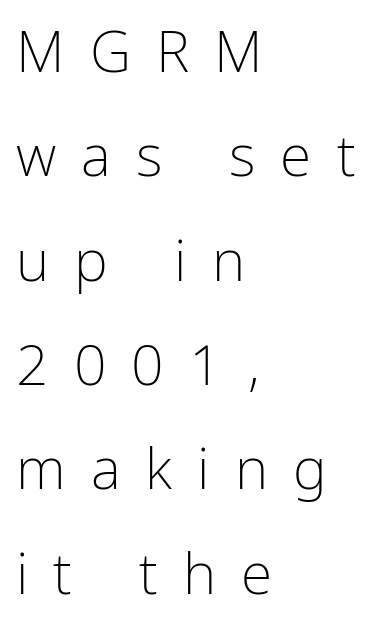
The image shows 57 px light, condensed sans-serif type, upright; set left-aligned, line spacing 1.83x, unusually wide letter spacing (+0.44 em), not underlined; low stroke contrast and a medium x-height.
